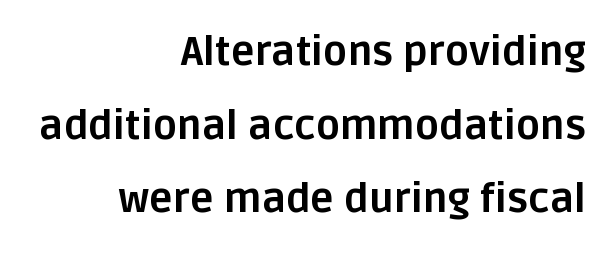
The image shows 40 px bold sans-serif type, upright; set right-aligned, line spacing 1.84x, normal letter spacing, not underlined; low stroke contrast and a large x-height.
